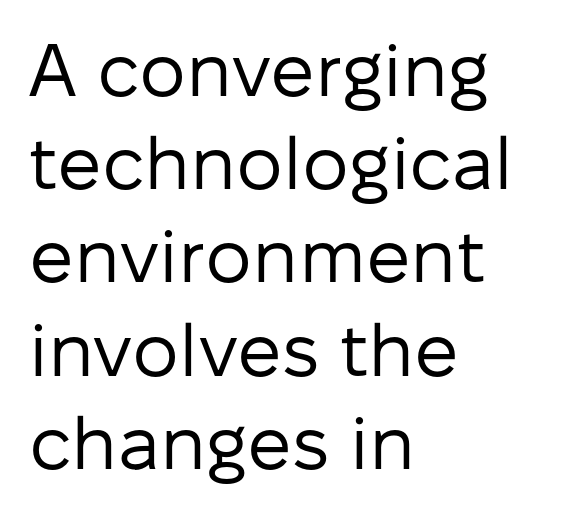
The image shows 74 px regular-weight sans-serif type, upright; set left-aligned, normal line spacing (1.26x), normal letter spacing, not underlined; low stroke contrast and a medium x-height.
